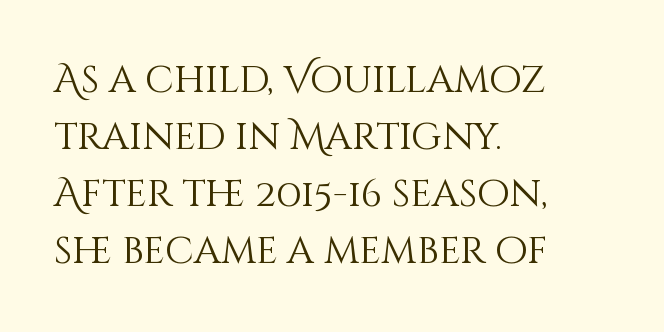
The image shows 38 px light type, upright; set left-aligned, normal line spacing (1.5x), normal letter spacing, not underlined; medium stroke contrast and a large x-height.
